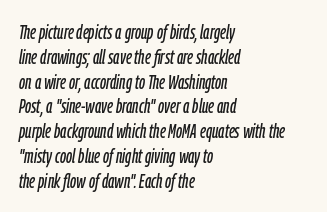
The image shows 20 px text type, italic (leaning right); set left-aligned, line spacing 1.24x, normal letter spacing, not underlined.
